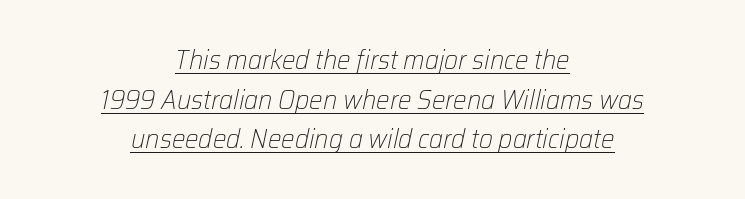
{"italic": "yes", "lean": "right", "slant_degrees": 12, "bold": "no", "underline": "yes", "align": "center", "line_spacing": "normal", "line_spacing_ratio": 1.47, "letter_spacing": "normal", "letter_spacing_em": 0.0, "glyph_px": 27}
